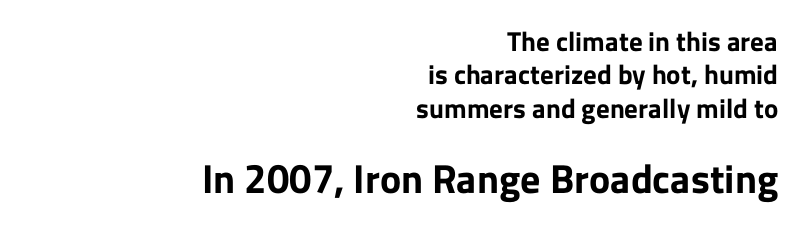
{"serif": "no", "italic": "no", "bold": "yes", "weight": "bold", "width": "normal", "stroke_contrast": "low", "x_height": "medium", "monospaced": "no", "underline": "no", "align": "right", "line_spacing_ratio": 1.24, "letter_spacing": "normal", "letter_spacing_em": 0.0, "larger_block": "second", "size_ratio": 1.48, "glyph_px": 40}
